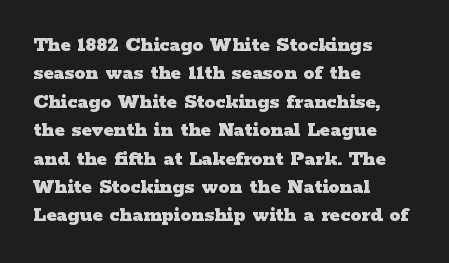
This is the regular roman posture of the typeface. The lines in this sample share a left origin and differ only in where they stop. Standard letterfit; no display-style spreading of the glyphs. Heavy-handed strokes throughout: this text is bold. The space directly below the letters is spotless.
